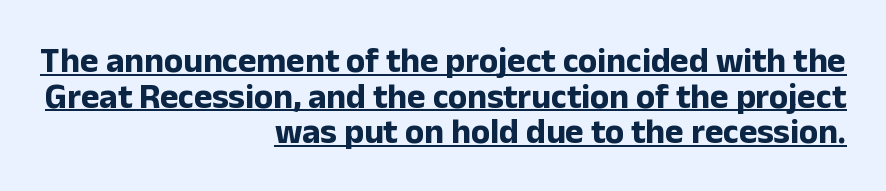
The image shows 35 px bold sans-serif type, upright; set right-aligned, tight line spacing (1.02x), normal letter spacing, underlined; low stroke contrast and a medium x-height.
